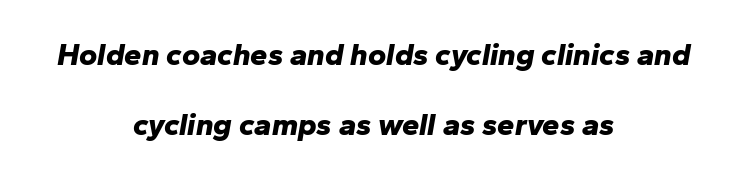
Q: Is the text bold? A: Yes.
Q: Is the text italic (slanted)? A: Yes, it leans right by about 10 degrees.
Q: Is the text underlined? A: No.
Q: How is the paragraph aligned? A: Centered.
Q: Is the spacing between letters normal or unusually wide? A: Normal.
Q: Is the spacing between lines tight, normal or loose? A: Loose.
Q: Width (condensed, normal, or wide)? A: Normal.
Q: Stroke contrast? A: Low.
Q: x-height? A: Medium.
Q: Monospaced? A: No.
